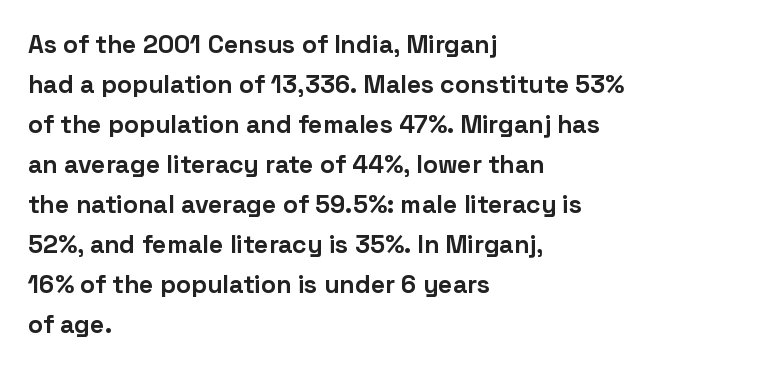
The image shows 25 px bold type, upright; set left-aligned, normal line spacing (1.6x), normal letter spacing, not underlined.
